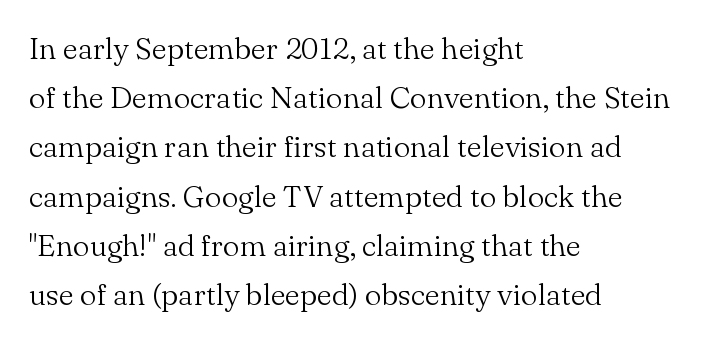
Weight: in the light-to-regular range. Layout note: lines flush left. The area under the type is left untouched. Think of a printed novel: that variable character pitch is what you see here.
